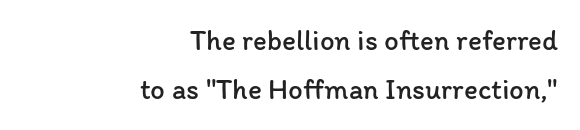
The image shows 29 px regular-weight type, upright; set right-aligned, normal line spacing (1.69x), normal letter spacing, not underlined; low stroke contrast and a medium x-height.
